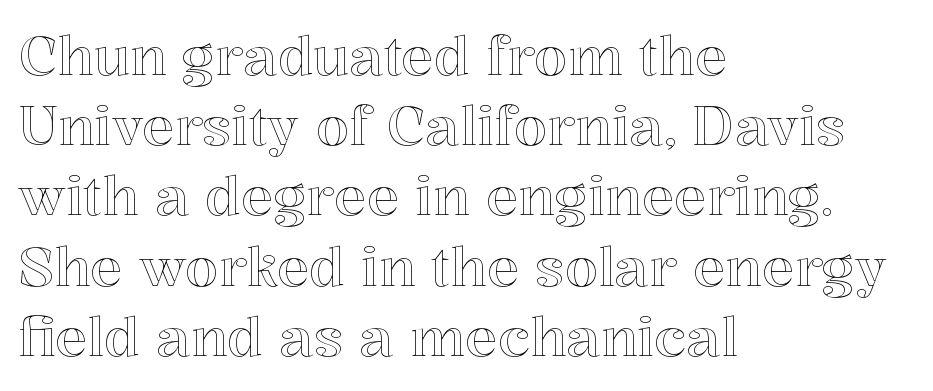
The image shows 54 px text type, upright; set left-aligned, normal line spacing (1.3x), normal letter spacing, not underlined; a medium x-height.
